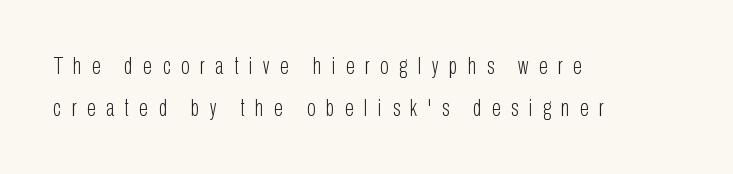
The image shows 23 px text type, upright; set left-aligned, line spacing 1.82x, unusually wide letter spacing (+0.46 em), not underlined.
